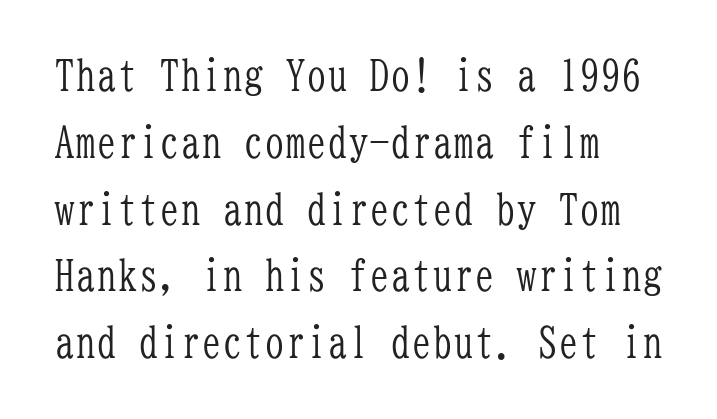
The image shows 42 px light, condensed serif type, upright, monospaced; set left-aligned, normal line spacing (1.59x), normal letter spacing, not underlined; low stroke contrast and a medium x-height.
